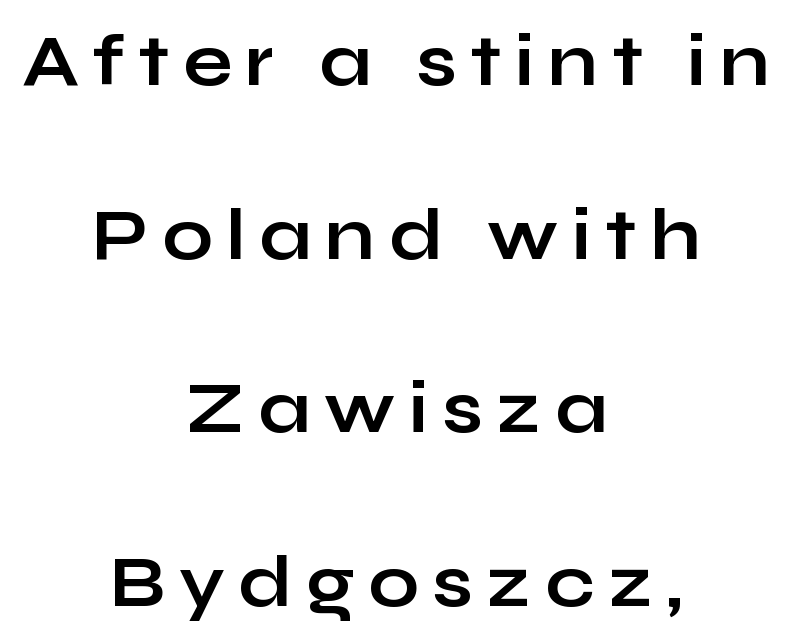
The foot of each line stays bare and open. These lines are rendered in a variable-pitch font. These lines are composed in type without serifs. Regarding leading, the lines here are spaced well apart.
